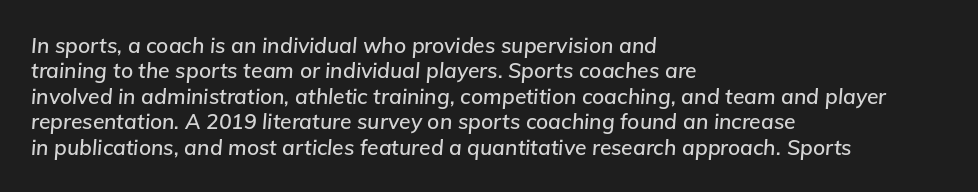
The image shows 21 px text type, italic (leaning right); set left-aligned, line spacing 1.21x, normal letter spacing, not underlined.
